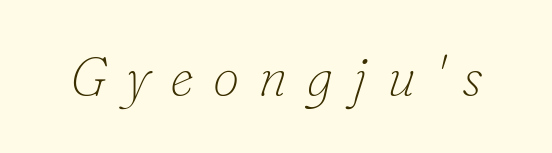
The image shows 54 px thin serif type, italic (leaning right); set unusually wide letter spacing (+0.36 em), not underlined; low stroke contrast and a small x-height.
